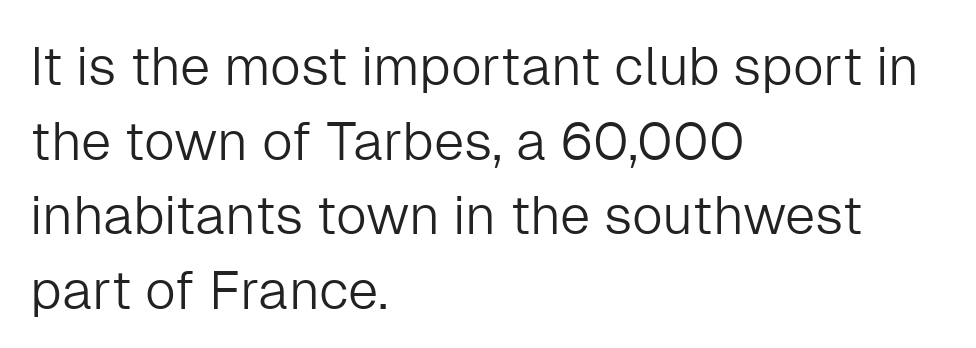
Q: Is the text bold? A: No.
Q: Is the text italic (slanted)? A: No, it is upright.
Q: Is the typeface a serif or a sans-serif typeface? A: Sans-serif.
Q: Is the text underlined? A: No.
Q: How is the paragraph aligned? A: Left-aligned.
Q: Is the spacing between letters normal or unusually wide? A: Normal.
Q: Is the spacing between lines tight, normal or loose? A: Normal.
Q: Width (condensed, normal, or wide)? A: Normal.
Q: Stroke contrast? A: Low.
Q: x-height? A: Medium.
Q: Monospaced? A: No.
